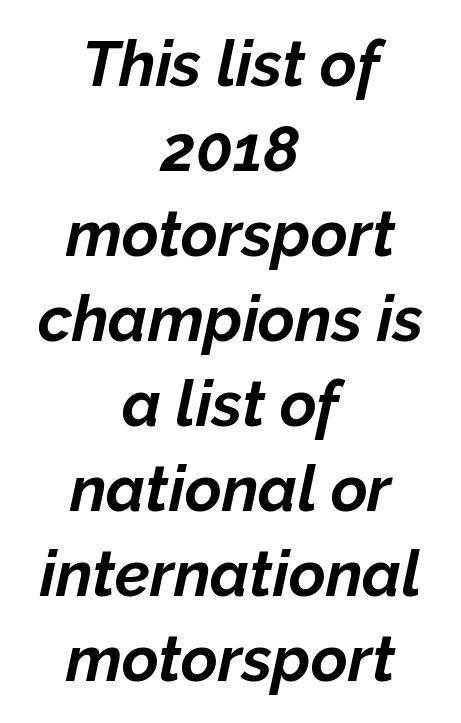
The image shows 63 px bold type, italic (leaning right); set centered, normal line spacing (1.35x), normal letter spacing, not underlined; low stroke contrast and a medium x-height.
